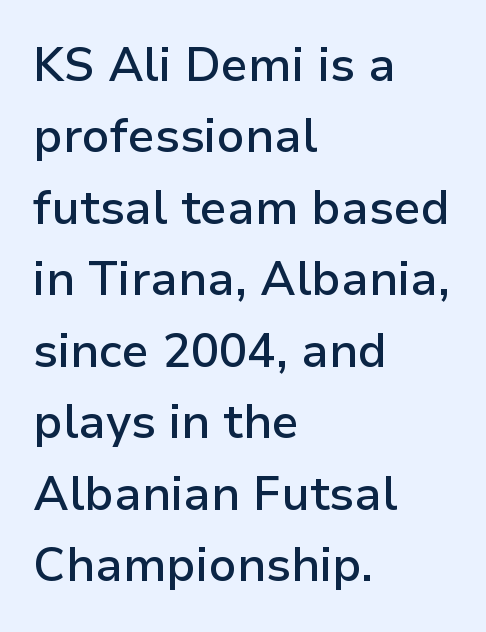
To sum up the face: it is a sans, with no serifs. No word sits above an underline. Here the glyphs are tracked normally, forming tight word shapes. The glyphs have the mass of a demibold cut, below bold.
